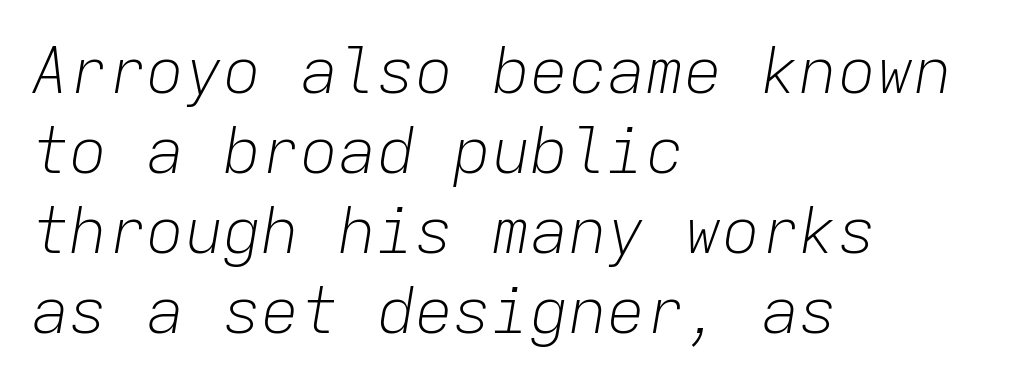
The image shows 64 px light type, italic (leaning right), monospaced; set left-aligned, normal line spacing (1.25x), normal letter spacing, not underlined; low stroke contrast and a medium x-height.
